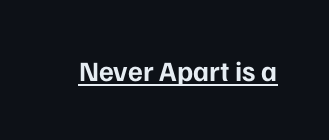
These lines are composed in type without serifs. How are the letters spaced? Ordinarily, with no added tracking. Caption: bold face, heavy strokes. This is underlined copy, the kind a proofreader might mark for attention. This sample uses an upright cut, with every glyph sitting square on the baseline. Each letter keeps its own natural width here, so spacing adapts to shape.
